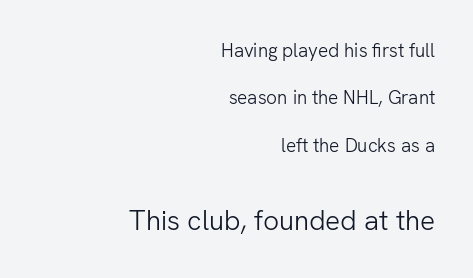
The image shows 28 px light sans-serif type, upright; set right-aligned, loose line spacing (2.49x), normal letter spacing, not underlined; the second (bottom) block is 1.47x larger; low stroke contrast and a medium x-height.
